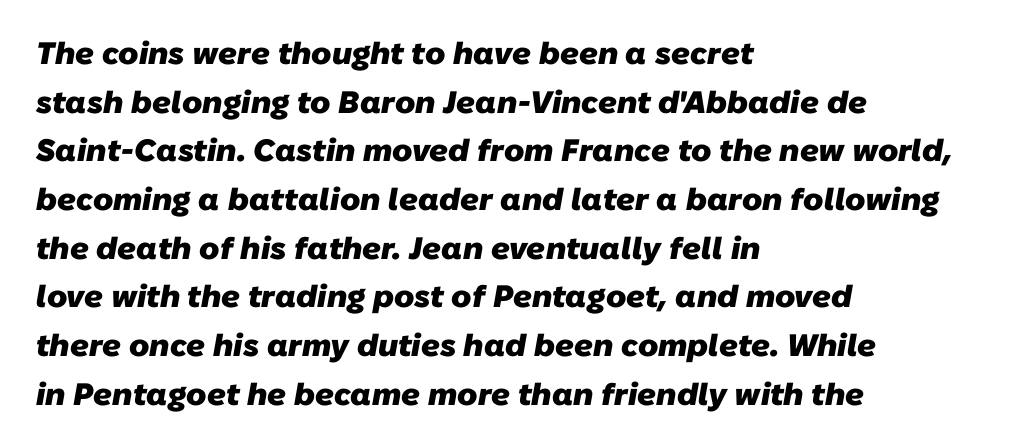
The letters advance in unequal steps, a hallmark of proportional type. The words here are not underlined. The compositor pushed each line to the left boundary. This is sans-serif lettering, the kind often seen on screens and signage. Does extra space separate the letters? No, they use regular spacing.
